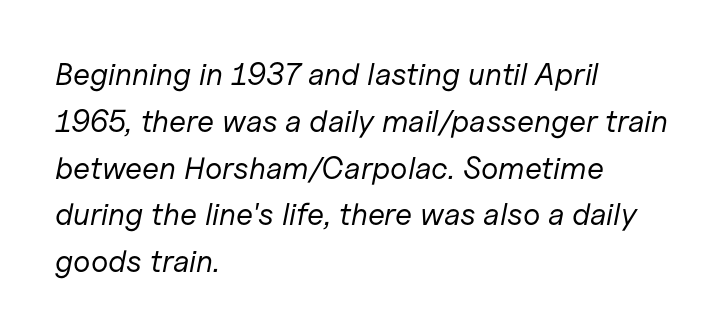
{"italic": "yes", "lean": "right", "slant_degrees": 11, "bold": "no", "weight": "regular", "width": "normal", "stroke_contrast": "low", "x_height": "medium", "monospaced": "no", "underline": "no", "align": "left", "line_spacing": "normal", "line_spacing_ratio": 1.51, "letter_spacing": "normal", "letter_spacing_em": 0.0, "glyph_px": 31}
